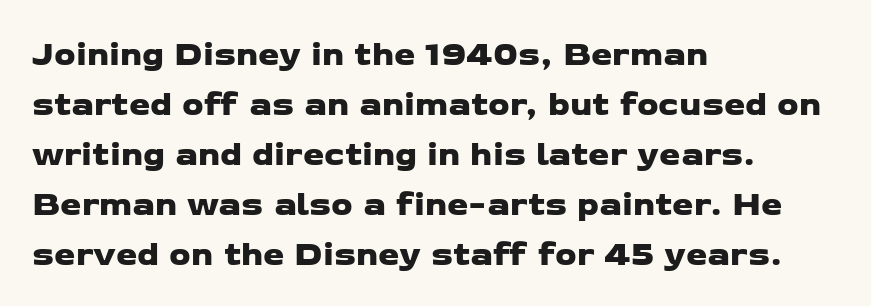
{"serif": "no", "width": "wide", "stroke_contrast": "low", "x_height": "medium", "monospaced": "no", "underline": "no", "align": "left", "line_spacing": "normal", "line_spacing_ratio": 1.47, "letter_spacing": "normal", "letter_spacing_em": 0.0, "glyph_px": 34}
